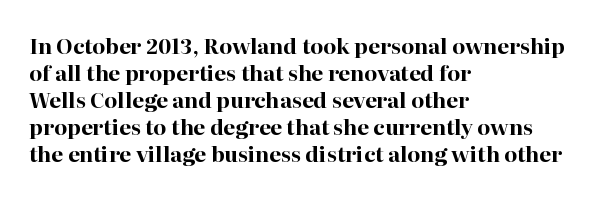
The space directly below the letters is spotless. In terms of leading, this rendering sits right in the middle. Notice how the stems are strictly vertical — no italics here. Honestly, the letter spacing is just normal — you wouldn't notice it. Typesetter's note: full bold, strokes at maximum text heaviness.
